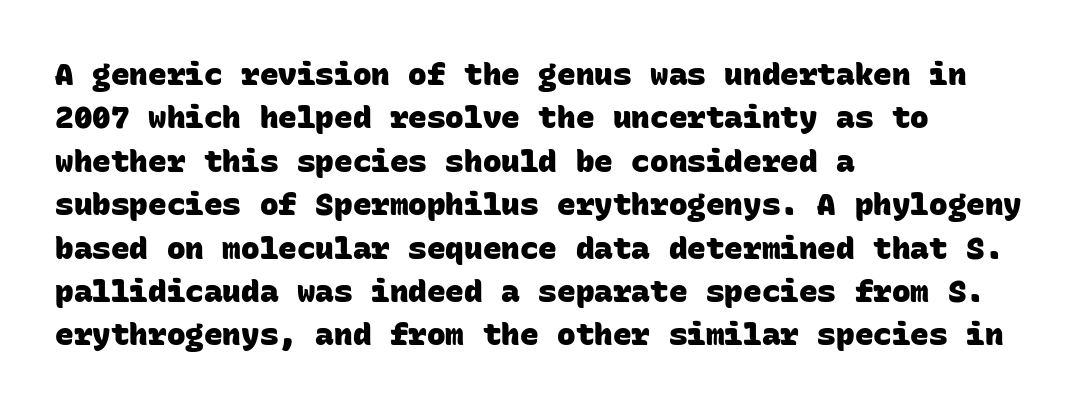
Evenly set lines give the paragraph a standard silhouette. How heavy is the stroke? Heavy — this is a bold. Does the copy run flush right? No — it runs flush left. Students, note that the glyphs here touch the page at normal intervals. These lines are rendered in a fixed-pitch font.
